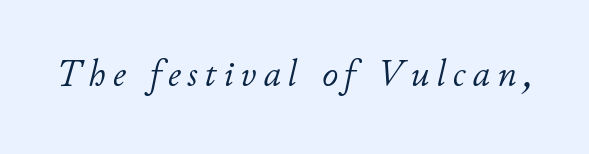
Q: Is the text bold? A: No.
Q: Is the text italic (slanted)? A: Yes, it leans right by about 11 degrees.
Q: Is the text underlined? A: No.
Q: Width (condensed, normal, or wide)? A: Normal.
Q: Stroke contrast? A: Low.
Q: x-height? A: Small.
Q: Monospaced? A: No.
